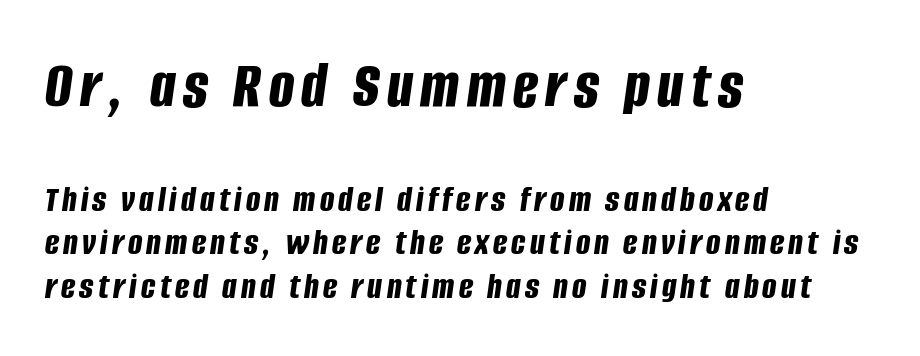
{"italic": "yes", "lean": "right", "slant_degrees": 8, "bold": "yes", "weight": "bold", "width": "condensed", "stroke_contrast": "low", "x_height": "large", "monospaced": "no", "underline": "no", "align": "left", "line_spacing": "tight", "line_spacing_ratio": 1.15, "larger_block": "first", "size_ratio": 1.76, "glyph_px": 67}
